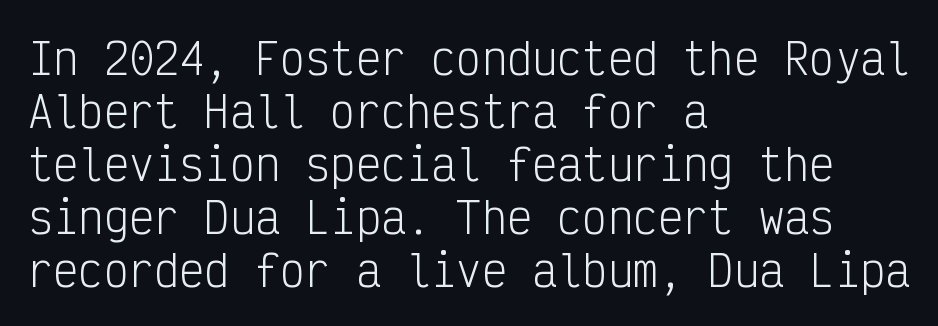
Q: Is the text bold? A: No.
Q: Is the text italic (slanted)? A: No, it is upright.
Q: Is the typeface a serif or a sans-serif typeface? A: Sans-serif.
Q: Is the text underlined? A: No.
Q: How is the paragraph aligned? A: Left-aligned.
Q: Is the spacing between letters normal or unusually wide? A: Normal.
Q: Is the spacing between lines tight, normal or loose? A: Normal.
Q: Width (condensed, normal, or wide)? A: Condensed.
Q: Stroke contrast? A: Low.
Q: x-height? A: Medium.
Q: Monospaced? A: Yes.
